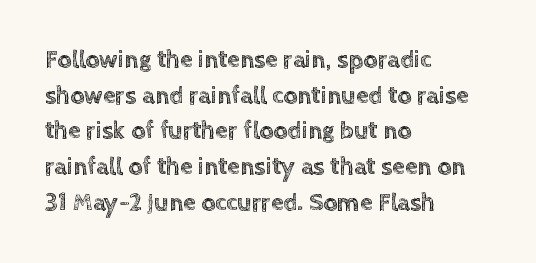
Q: Is the text italic (slanted)? A: No, it is upright.
Q: Is the text underlined? A: No.
Q: How is the paragraph aligned? A: Left-aligned.
Q: Is the spacing between letters normal or unusually wide? A: Normal.
Q: Is the spacing between lines tight, normal or loose? A: Normal.
